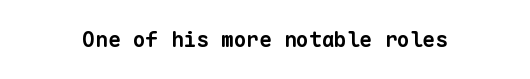
On the weight axis this lands at bold, roughly 700. Spacing between characters is what you'd get straight out of the box. Check under the words: just untouched page.
